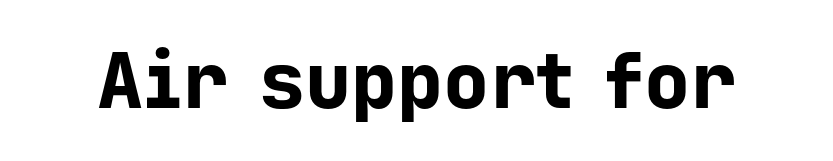
The foot of each line stays bare and open. The face used here has the dense, thick strokes of a bold. These lines are rendered in a fixed-pitch font. Short note: letters normally spaced. It's the straight-up-and-down kind of type.
